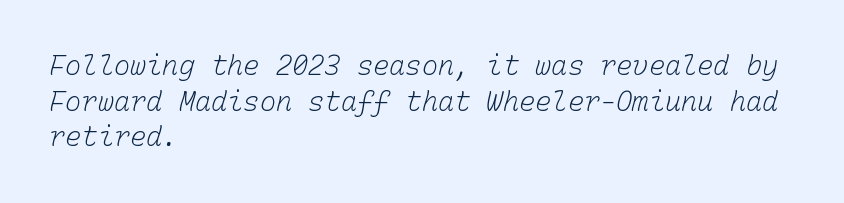
{"bold": "no", "underline": "no", "align": "left", "line_spacing": "normal", "line_spacing_ratio": 1.32, "letter_spacing": "normal", "letter_spacing_em": 0.0, "glyph_px": 27}
